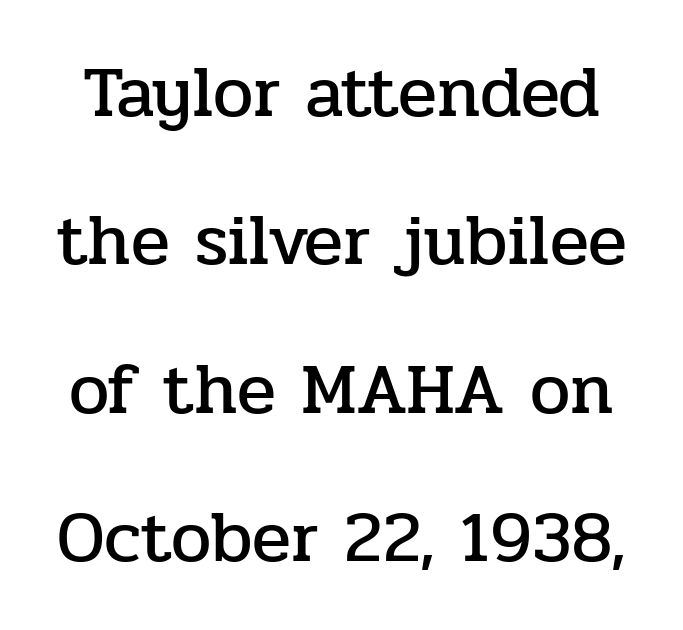
Summary of vertical rhythm: relaxed, with wide interline spacing. What kind of face is this? One with serifs. Think of a printed novel: that variable character pitch is what you see here. Each word holds together tightly as a unit, with standard inter-letter gaps. Descender tails drop into unmarked territory.
